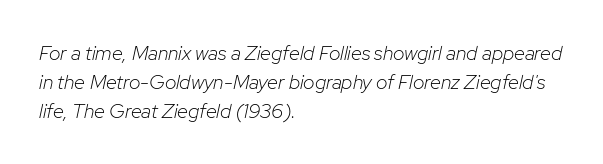
{"italic": "yes", "lean": "right", "slant_degrees": 12, "bold": "no", "underline": "no", "align": "left", "line_spacing": "normal", "line_spacing_ratio": 1.45, "letter_spacing": "normal", "letter_spacing_em": 0.0, "glyph_px": 20}
